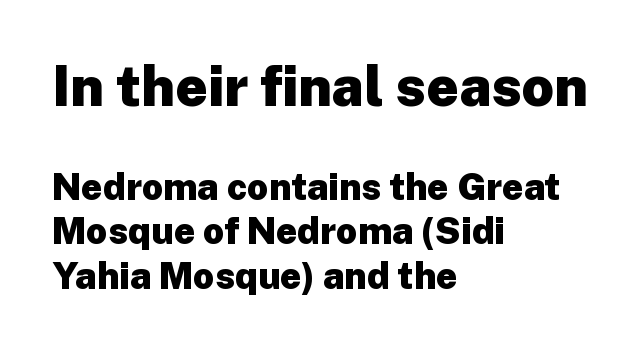
Horizontal alignment here is leftward, the default for most running prose. When letters stand straight like this, we call the style roman or upright. Short note: letters normally spaced. Grotesque or geometric, the face here clearly has no serifs.
